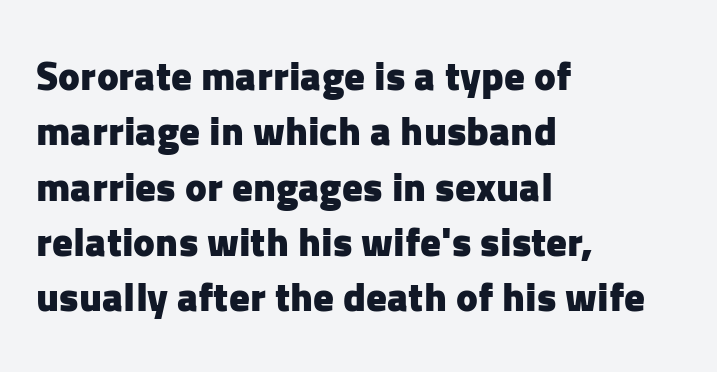
{"serif": "no", "italic": "no", "bold": "yes", "weight": "heavy", "width": "normal", "stroke_contrast": "low", "x_height": "medium", "monospaced": "no", "underline": "no", "align": "left", "line_spacing": "normal", "line_spacing_ratio": 1.35, "letter_spacing": "normal", "letter_spacing_em": 0.0, "glyph_px": 41}
